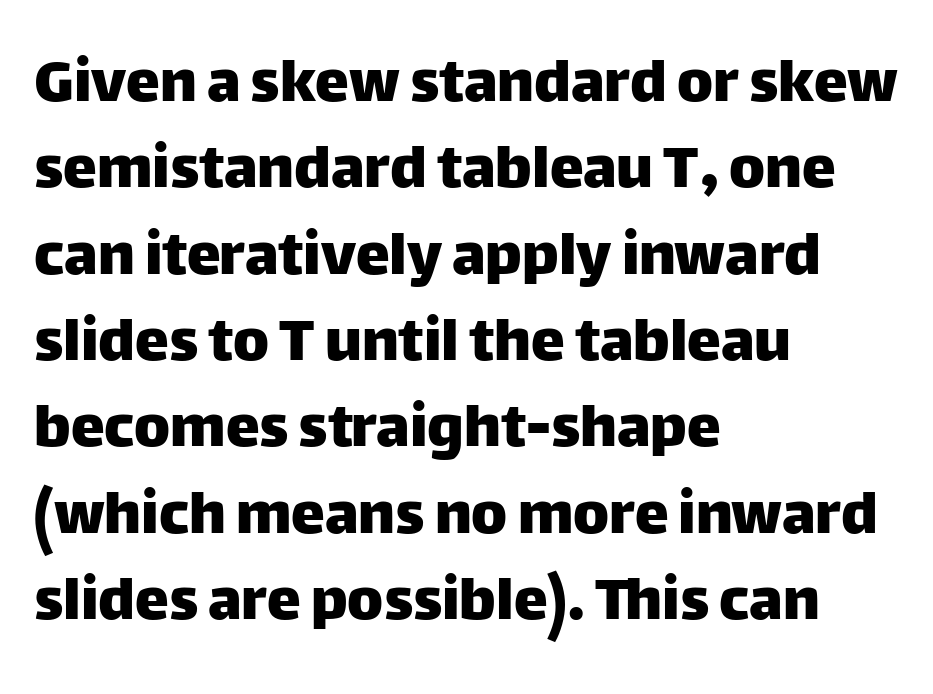
{"serif": "no", "italic": "no", "width": "normal", "stroke_contrast": "low", "x_height": "large", "monospaced": "no", "underline": "no", "align": "left", "line_spacing": "normal", "line_spacing_ratio": 1.27, "letter_spacing": "normal", "letter_spacing_em": 0.0, "glyph_px": 68}
